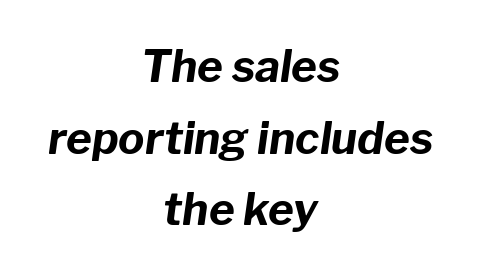
{"italic": "yes", "lean": "right", "slant_degrees": 8, "bold": "yes", "weight": "bold", "width": "normal", "stroke_contrast": "low", "x_height": "medium", "monospaced": "no", "underline": "no", "align": "center", "line_spacing": "normal", "line_spacing_ratio": 1.63, "letter_spacing": "normal", "letter_spacing_em": 0.0, "glyph_px": 44}
